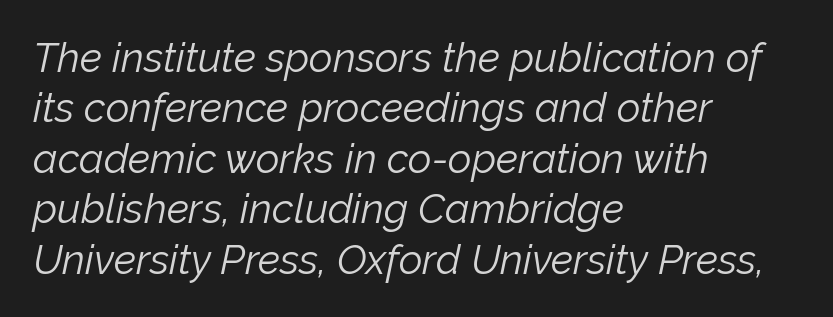
Q: Is the text bold? A: No.
Q: Is the text italic (slanted)? A: Yes, it leans right by about 12 degrees.
Q: Is the text underlined? A: No.
Q: How is the paragraph aligned? A: Left-aligned.
Q: Is the spacing between letters normal or unusually wide? A: Normal.
Q: Width (condensed, normal, or wide)? A: Normal.
Q: Stroke contrast? A: Low.
Q: x-height? A: Medium.
Q: Monospaced? A: No.
